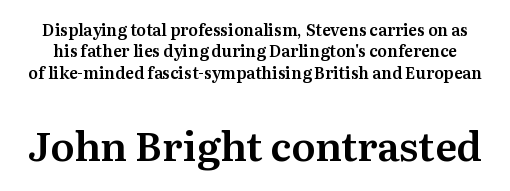
The image shows 40 px serif type, upright; set normal line spacing (1.33x), normal letter spacing, not underlined; the second (bottom) block is 2.5x larger; medium stroke contrast and a medium x-height.
